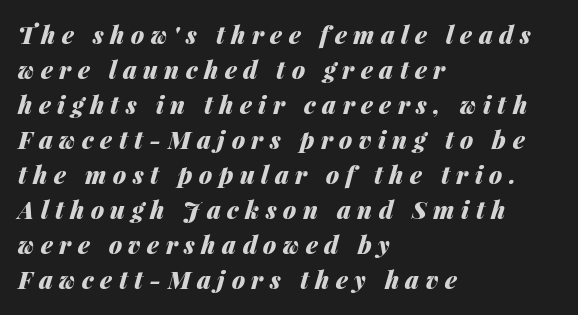
Q: Is the text bold? A: Yes.
Q: Is the text italic (slanted)? A: Yes, it leans right by about 14 degrees.
Q: Is the text underlined? A: No.
Q: How is the paragraph aligned? A: Left-aligned.
Q: Is the spacing between letters normal or unusually wide? A: Unusually wide.
Q: Is the spacing between lines tight, normal or loose? A: Normal.
